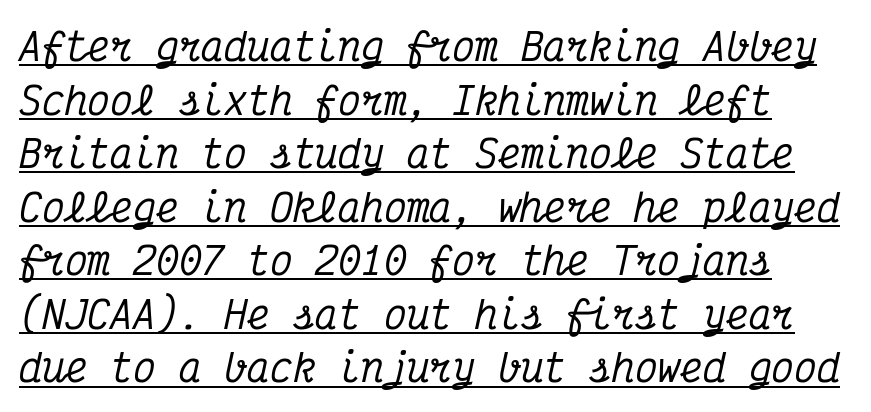
The image shows 38 px condensed serif type, italic (leaning right), monospaced; set normal line spacing (1.41x), normal letter spacing, underlined; medium stroke contrast and a medium x-height.
